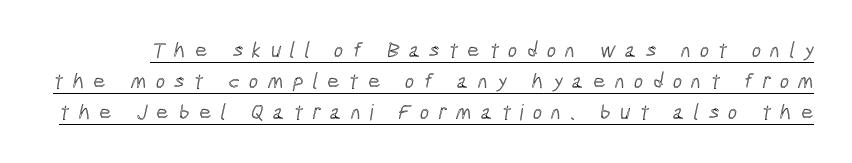
The image shows 22 px text type; set normal line spacing (1.4x), unusually wide letter spacing (+0.42 em), underlined.
